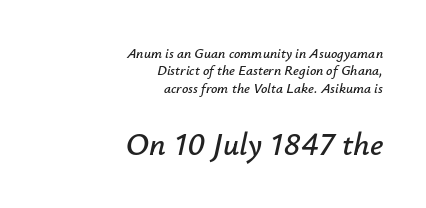
{"italic": "yes", "lean": "right", "slant_degrees": 12, "width": "normal", "stroke_contrast": "low", "x_height": "small", "monospaced": "no", "underline": "no", "align": "right", "line_spacing_ratio": 1.24, "letter_spacing": "normal", "letter_spacing_em": 0.0, "larger_block": "second", "size_ratio": 2.29, "glyph_px": 32}
